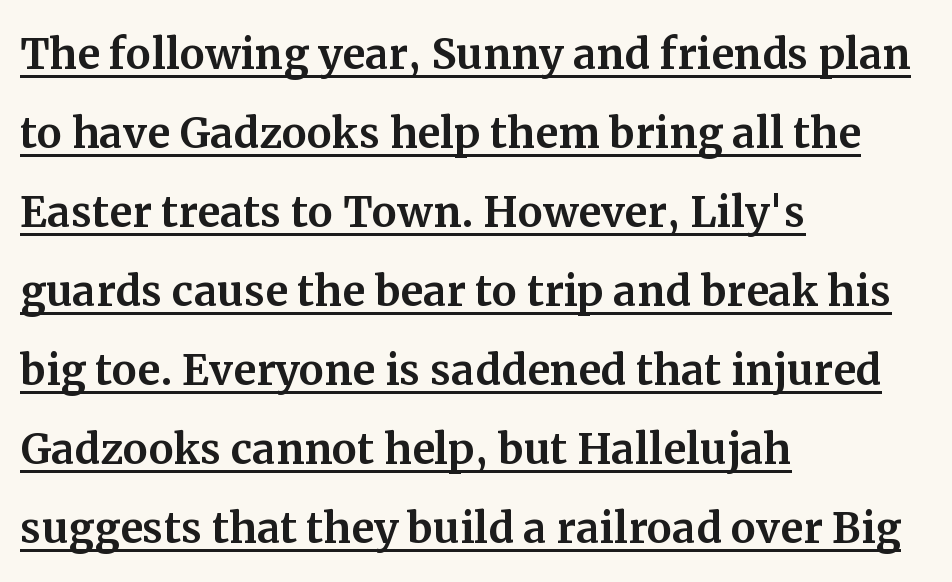
Q: Is the text italic (slanted)? A: No, it is upright.
Q: Is the typeface a serif or a sans-serif typeface? A: Serif.
Q: Is the text underlined? A: Yes.
Q: How is the paragraph aligned? A: Left-aligned.
Q: Is the spacing between letters normal or unusually wide? A: Normal.
Q: Is the spacing between lines tight, normal or loose? A: Normal.
Q: Width (condensed, normal, or wide)? A: Normal.
Q: Stroke contrast? A: Medium.
Q: x-height? A: Medium.
Q: Monospaced? A: No.
